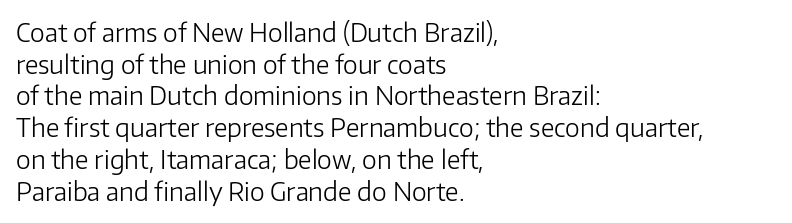
The image shows 25 px text type, upright; set left-aligned, normal line spacing (1.27x), normal letter spacing, not underlined.
